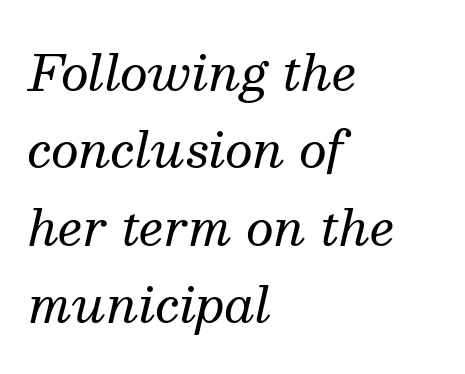
The image shows 49 px regular-weight serif type, italic (leaning right); set left-aligned, normal line spacing (1.58x), normal letter spacing, not underlined; medium stroke contrast and a medium x-height.
